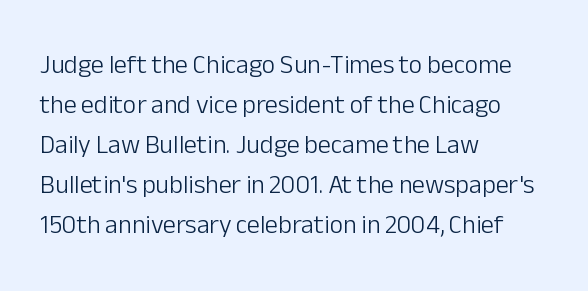
The image shows 26 px text type, upright; set left-aligned, normal line spacing (1.54x), normal letter spacing, not underlined.
